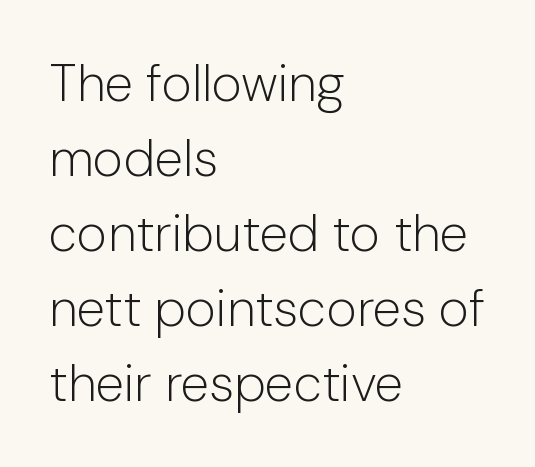
The image shows 52 px light sans-serif type, upright; set left-aligned, normal line spacing (1.44x), normal letter spacing, not underlined; low stroke contrast and a medium x-height.
